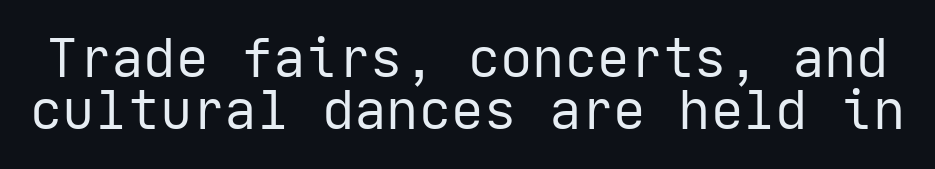
{"serif": "no", "italic": "no", "bold": "no", "weight": "regular", "width": "normal", "stroke_contrast": "low", "x_height": "medium", "underline": "no", "line_spacing": "tight", "line_spacing_ratio": 0.96, "letter_spacing": "normal", "letter_spacing_em": 0.0, "glyph_px": 54}
